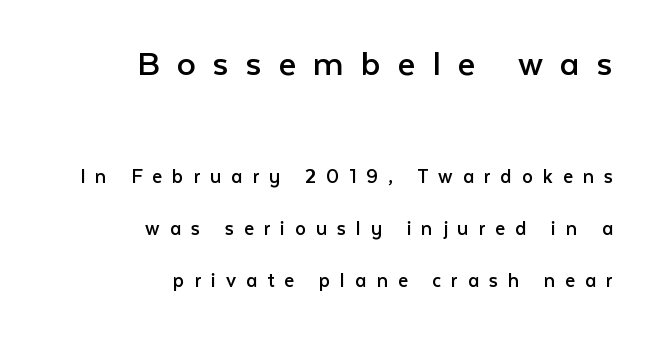
Q: Is the text bold? A: No.
Q: Is the text italic (slanted)? A: No, it is upright.
Q: Is the typeface a serif or a sans-serif typeface? A: Sans-serif.
Q: Is the text underlined? A: No.
Q: How is the paragraph aligned? A: Right-aligned.
Q: Is the spacing between letters normal or unusually wide? A: Unusually wide.
Q: Is the spacing between lines tight, normal or loose? A: Loose.
Q: Which block of text is set in a larger size, the first (top) or the second (bottom)? A: The first (top) one.
Q: Width (condensed, normal, or wide)? A: Normal.
Q: Stroke contrast? A: Low.
Q: x-height? A: Medium.
Q: Monospaced? A: No.
